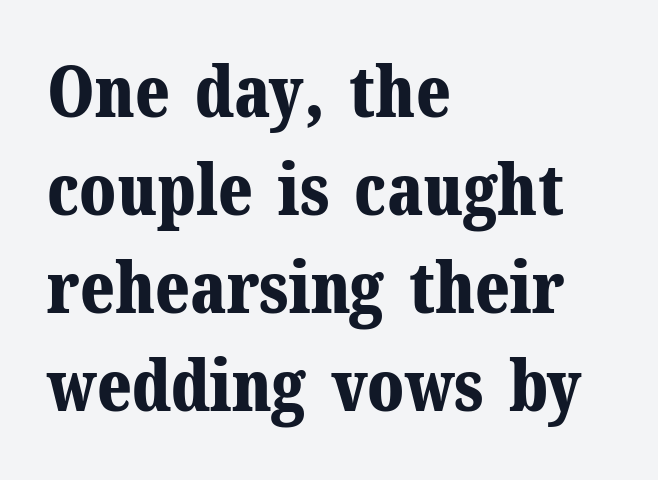
{"serif": "yes", "italic": "no", "bold": "yes", "weight": "bold", "width": "normal", "stroke_contrast": "medium", "x_height": "medium", "monospaced": "no", "underline": "no", "align": "left", "line_spacing": "normal", "line_spacing_ratio": 1.4, "letter_spacing": "normal", "letter_spacing_em": 0.0, "glyph_px": 70}
